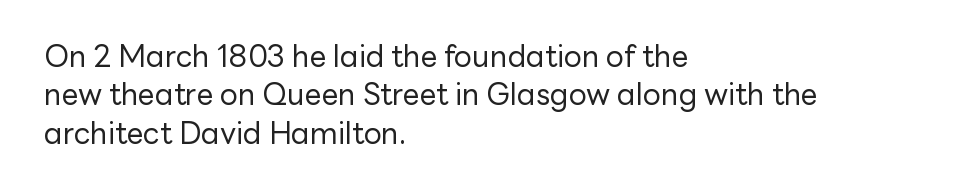
{"serif": "no", "italic": "no", "bold": "no", "weight": "regular", "width": "normal", "stroke_contrast": "low", "x_height": "medium", "monospaced": "no", "underline": "no", "align": "left", "line_spacing": "normal", "line_spacing_ratio": 1.28, "letter_spacing": "normal", "letter_spacing_em": 0.0, "glyph_px": 30}
